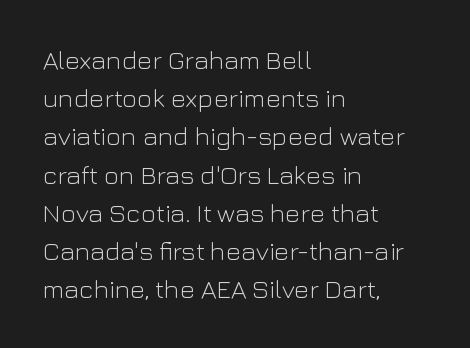
{"italic": "no", "bold": "no", "underline": "no", "align": "left", "line_spacing": "normal", "line_spacing_ratio": 1.47, "letter_spacing": "normal", "letter_spacing_em": 0.0, "glyph_px": 26}
